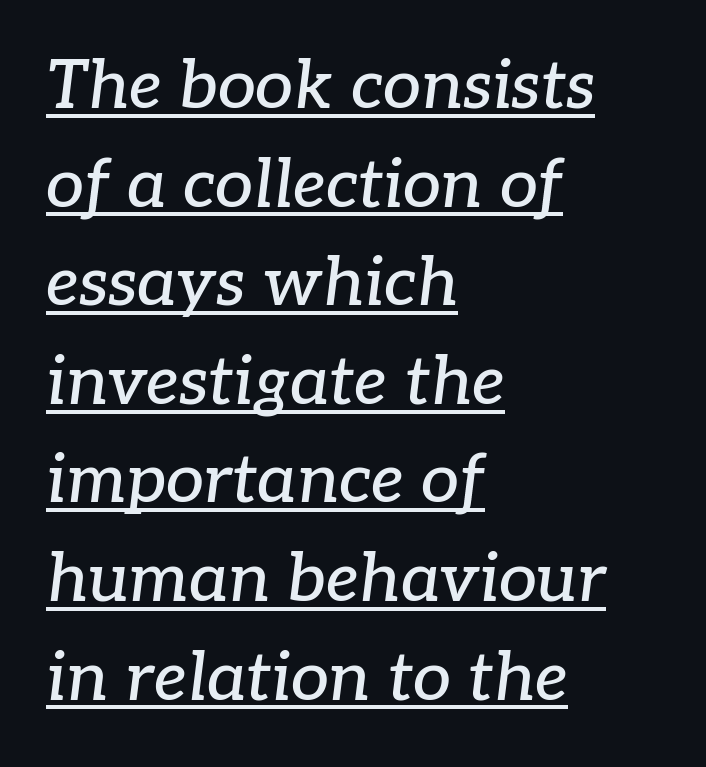
Q: Is the text italic (slanted)? A: Yes, it leans right by about 7 degrees.
Q: Is the typeface a serif or a sans-serif typeface? A: Serif.
Q: Is the text underlined? A: Yes.
Q: How is the paragraph aligned? A: Left-aligned.
Q: Is the spacing between letters normal or unusually wide? A: Normal.
Q: Is the spacing between lines tight, normal or loose? A: Normal.
Q: Width (condensed, normal, or wide)? A: Normal.
Q: Stroke contrast? A: Low.
Q: x-height? A: Medium.
Q: Monospaced? A: No.
